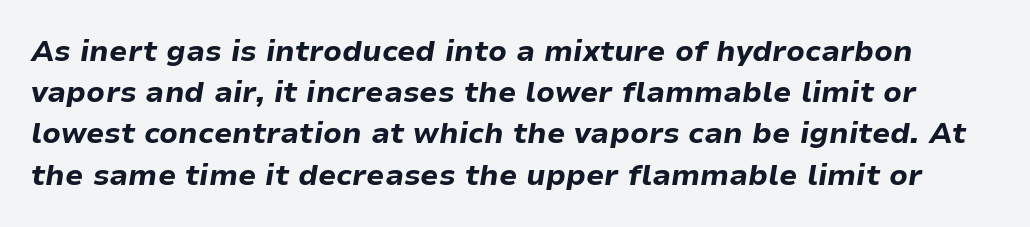
Q: Is the text bold? A: Yes.
Q: Is the text italic (slanted)? A: Yes, it leans right by about 9 degrees.
Q: Is the text underlined? A: No.
Q: Is the spacing between letters normal or unusually wide? A: Normal.
Q: Is the spacing between lines tight, normal or loose? A: Normal.
Q: Width (condensed, normal, or wide)? A: Normal.
Q: Stroke contrast? A: Low.
Q: x-height? A: Medium.
Q: Monospaced? A: No.
